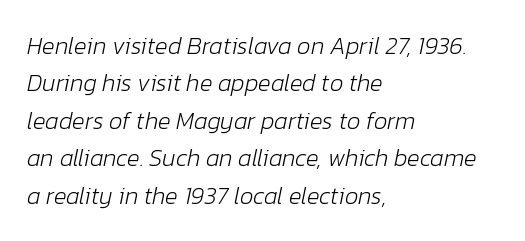
Q: Is the text bold? A: No.
Q: Is the text italic (slanted)? A: Yes, it leans right by about 12 degrees.
Q: Is the text underlined? A: No.
Q: How is the paragraph aligned? A: Left-aligned.
Q: Is the spacing between letters normal or unusually wide? A: Normal.
Q: Is the spacing between lines tight, normal or loose? A: Normal.
